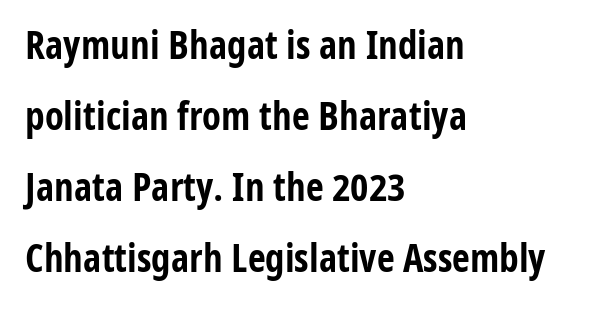
Type style note: lacks serifs. The rendering uses natural spacing where letterforms have individual widths. Nobody touched the tracking dial on this one. Thick stems and heavy bowls — unmistakably bold. Quick note: underline off.
